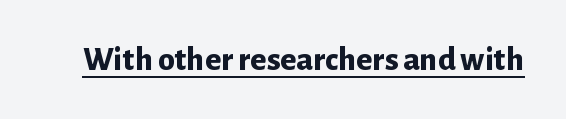
{"serif": "no", "italic": "no", "bold": "yes", "weight": "bold", "width": "normal", "stroke_contrast": "low", "x_height": "medium", "monospaced": "no", "underline": "yes", "letter_spacing": "normal", "letter_spacing_em": 0.0, "glyph_px": 34}
